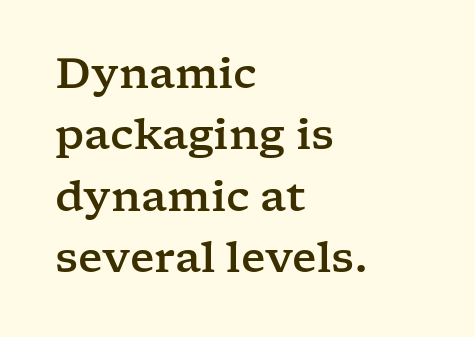
The image shows 42 px wide serif type, upright; set left-aligned, normal line spacing (1.46x), normal letter spacing, not underlined; low stroke contrast and a medium x-height.
